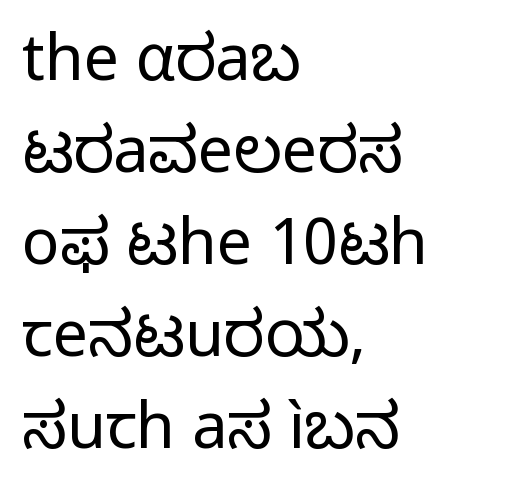
{"serif": "no", "italic": "no", "bold": "no", "weight": "regular", "width": "normal", "stroke_contrast": "low", "x_height": "medium", "monospaced": "no", "underline": "no", "align": "left", "line_spacing": "normal", "line_spacing_ratio": 1.46, "letter_spacing": "normal", "letter_spacing_em": 0.0, "glyph_px": 63}
